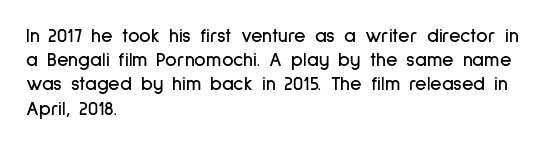
{"italic": "no", "underline": "no", "align": "left", "line_spacing_ratio": 1.21, "letter_spacing": "normal", "letter_spacing_em": 0.0, "glyph_px": 20}
